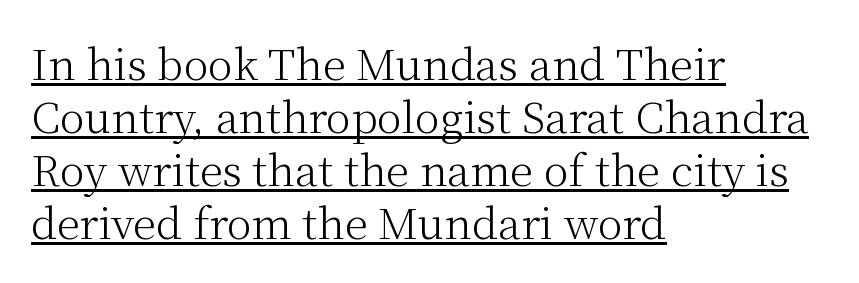
The image shows 42 px light serif type, upright; set left-aligned, normal line spacing (1.26x), normal letter spacing, underlined; medium stroke contrast and a medium x-height.
